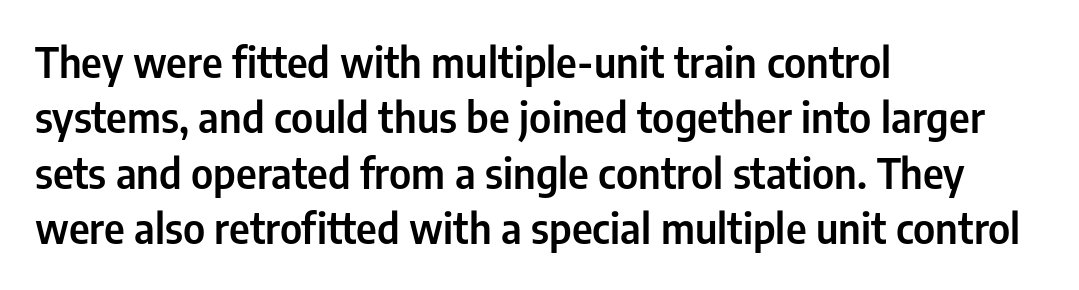
The image shows 41 px condensed sans-serif type, upright; set left-aligned, normal line spacing (1.35x), normal letter spacing, not underlined; low stroke contrast and a medium x-height.
